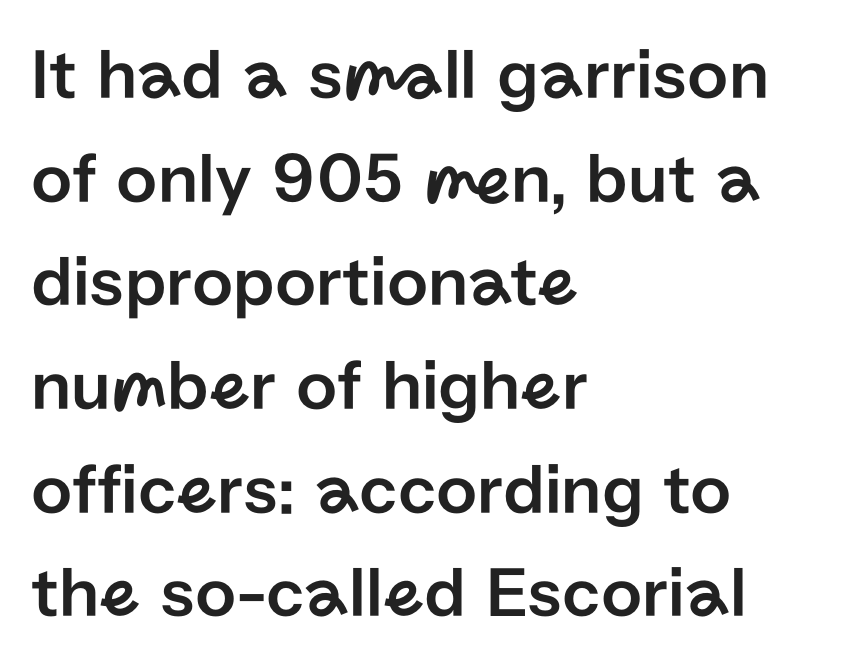
The passage shown is typed in a proportional face where columns would drift. Rendered with straight, roman letterforms. Vertically, the passage feels balanced, rows spaced as you'd expect. Letters rest on an invisible, unmarked baseline. Notice how the passage keeps a crisp vertical edge on the left only.
